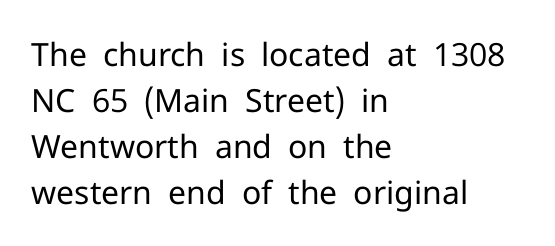
The font family rendered here belongs to the sans-serif group. Note the varied advance widths — an 'i' is clearly narrower than an 'm'. Bare-footed words on every line. The horizontal fit of the characters is conventional and even.
